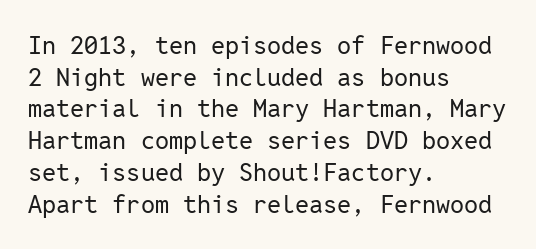
Q: Is the text bold? A: No.
Q: Is the text italic (slanted)? A: No, it is upright.
Q: Is the text underlined? A: No.
Q: How is the paragraph aligned? A: Left-aligned.
Q: Is the spacing between letters normal or unusually wide? A: Normal.
Q: Is the spacing between lines tight, normal or loose? A: Normal.
